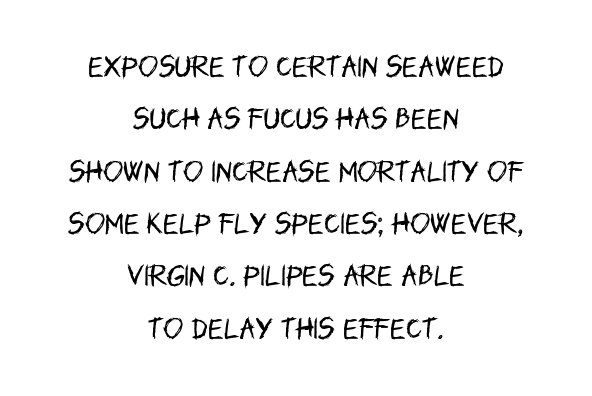
{"italic": "no", "bold": "no", "underline": "no", "align": "center", "line_spacing": "loose", "line_spacing_ratio": 2.18, "letter_spacing": "normal", "letter_spacing_em": 0.0, "glyph_px": 24}
